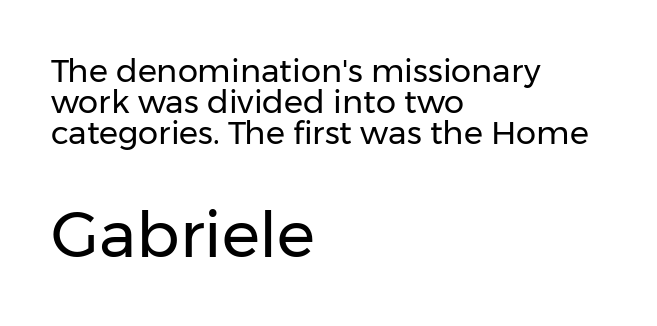
{"serif": "no", "italic": "no", "bold": "no", "weight": "regular", "width": "normal", "stroke_contrast": "low", "x_height": "medium", "monospaced": "no", "underline": "no", "align": "left", "line_spacing": "tight", "line_spacing_ratio": 0.97, "letter_spacing": "normal", "letter_spacing_em": 0.0, "larger_block": "second", "size_ratio": 2.0, "glyph_px": 64}
